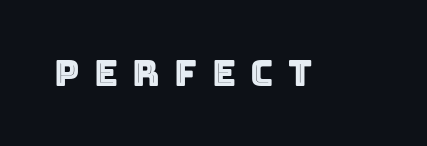
Beneath every word, the page is bare. Does extra space separate the letters? Yes, quite a lot of it. The lettering stays uniformly vertical, giving the passage a roman look. Looks like regular typesetting: each glyph gets only the width it needs.
